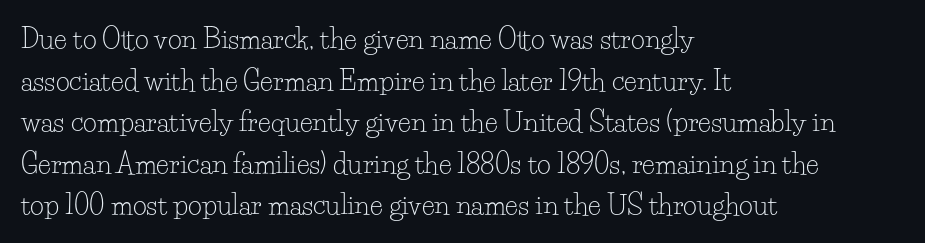
This sample uses an upright cut, with every glyph sitting square on the baseline. Lines of text with bare space underneath. The setting favours the left margin, as ordinary paragraphs usually do. Leading: standard. The typesetting does not lean heavy: it is not bold. You could call the tracking neutral — neither tight nor loose.
